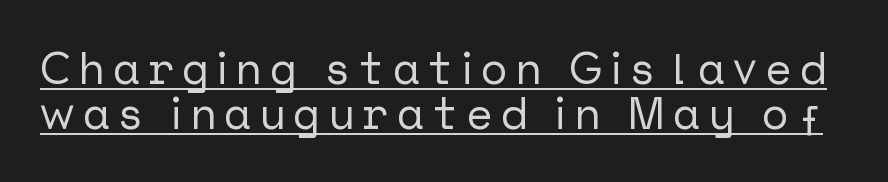
Q: Is the text italic (slanted)? A: No, it is upright.
Q: Is the typeface a serif or a sans-serif typeface? A: Sans-serif.
Q: Is the text underlined? A: Yes.
Q: Is the spacing between lines tight, normal or loose? A: Tight.
Q: Width (condensed, normal, or wide)? A: Normal.
Q: Stroke contrast? A: Low.
Q: x-height? A: Medium.
